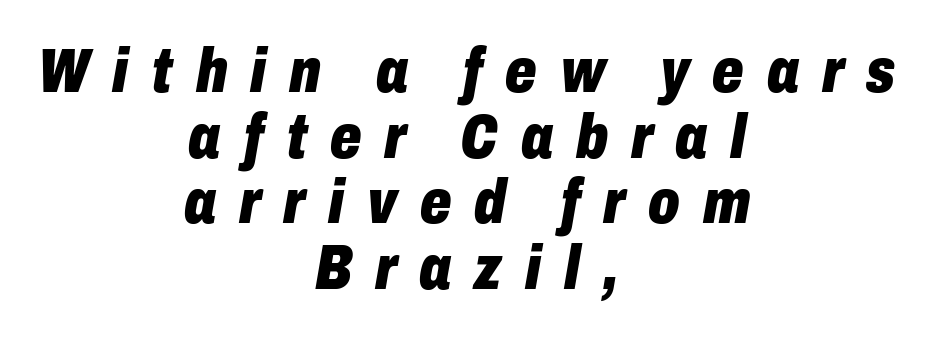
Do the characters align in a grid? No, the font is proportional. There is plenty of visible air inserted between adjacent glyphs. The paragraph has two soft edges and a firm central axis. Strokes here are thick enough to call this a true bold.
